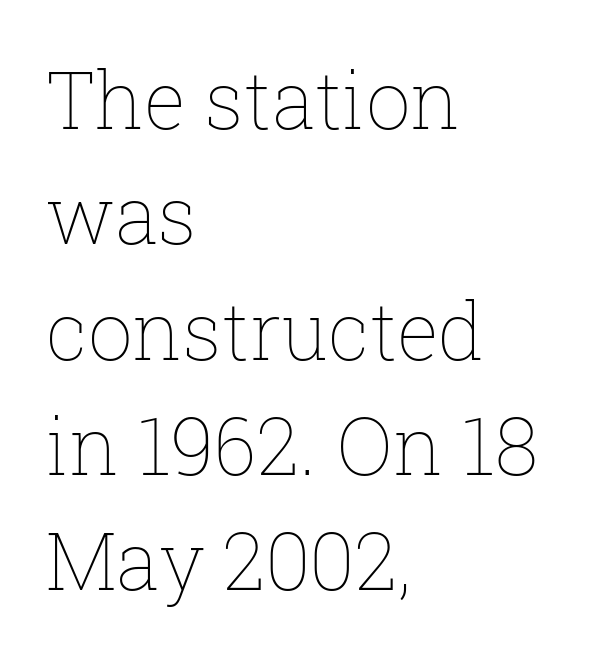
Q: Is the text bold? A: No.
Q: Is the text italic (slanted)? A: No, it is upright.
Q: Is the text underlined? A: No.
Q: How is the paragraph aligned? A: Left-aligned.
Q: Is the spacing between letters normal or unusually wide? A: Normal.
Q: Is the spacing between lines tight, normal or loose? A: Normal.
Q: Width (condensed, normal, or wide)? A: Normal.
Q: Stroke contrast? A: Low.
Q: x-height? A: Medium.
Q: Monospaced? A: No.
